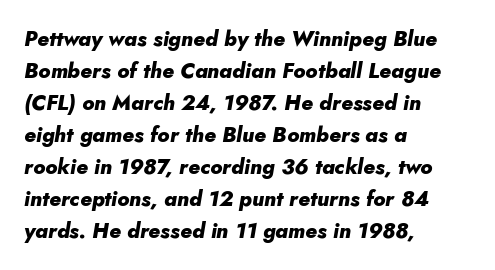
{"italic": "yes", "lean": "right", "slant_degrees": 10, "bold": "yes", "underline": "no", "align": "left", "line_spacing": "normal", "line_spacing_ratio": 1.52, "letter_spacing": "normal", "letter_spacing_em": 0.0, "glyph_px": 21}
